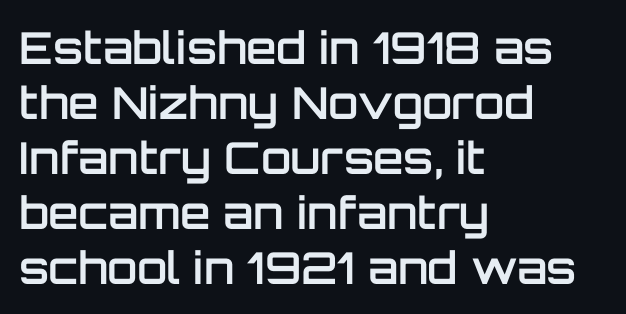
{"serif": "no", "italic": "no", "bold": "semi", "weight": "semibold", "width": "normal", "stroke_contrast": "low", "x_height": "large", "monospaced": "no", "underline": "no", "align": "left", "line_spacing": "normal", "line_spacing_ratio": 1.25, "letter_spacing": "normal", "letter_spacing_em": 0.0, "glyph_px": 44}
